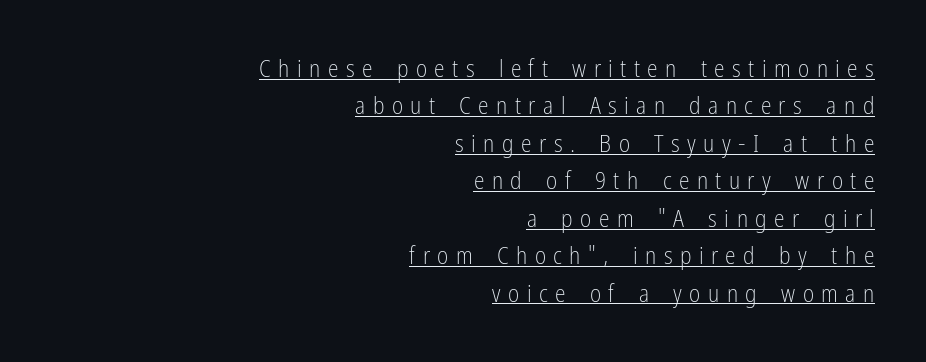
{"italic": "no", "bold": "no", "underline": "yes", "align": "right", "line_spacing": "normal", "line_spacing_ratio": 1.56, "letter_spacing": "wide", "letter_spacing_em": 0.31, "glyph_px": 24}
